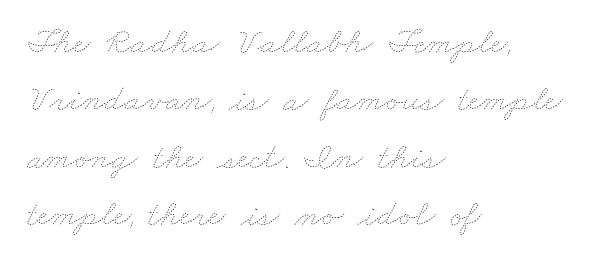
The tracking reads as untouched default to a designer's eye. If you measured baseline to baseline, you'd find a middling distance. Notice how the passage keeps a crisp vertical edge on the left only. Spacing verdict: proportional, widths tailored to each character. Weight class: somewhere from thin through regular. The glyphs are unaccompanied by any horizontal stroke below them.
